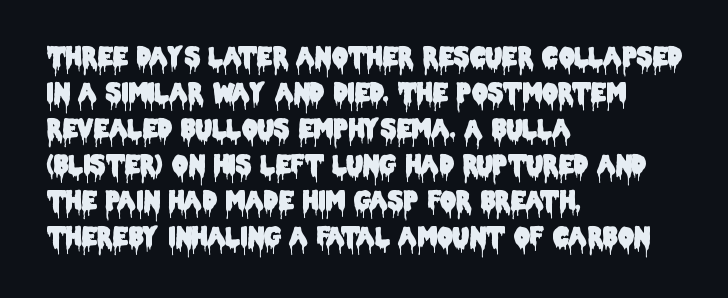
Q: Is the text italic (slanted)? A: No, it is upright.
Q: Is the text underlined? A: No.
Q: How is the paragraph aligned? A: Left-aligned.
Q: Is the spacing between letters normal or unusually wide? A: Normal.
Q: Is the spacing between lines tight, normal or loose? A: Normal.
